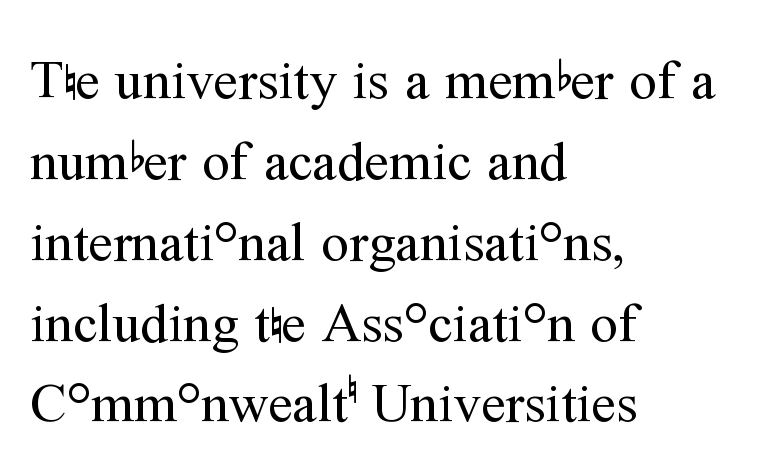
{"serif": "yes", "italic": "no", "bold": "no", "weight": "regular", "width": "normal", "stroke_contrast": "medium", "x_height": "medium", "monospaced": "no", "underline": "no", "align": "left", "line_spacing": "normal", "line_spacing_ratio": 1.47, "letter_spacing": "normal", "letter_spacing_em": 0.0, "glyph_px": 55}
